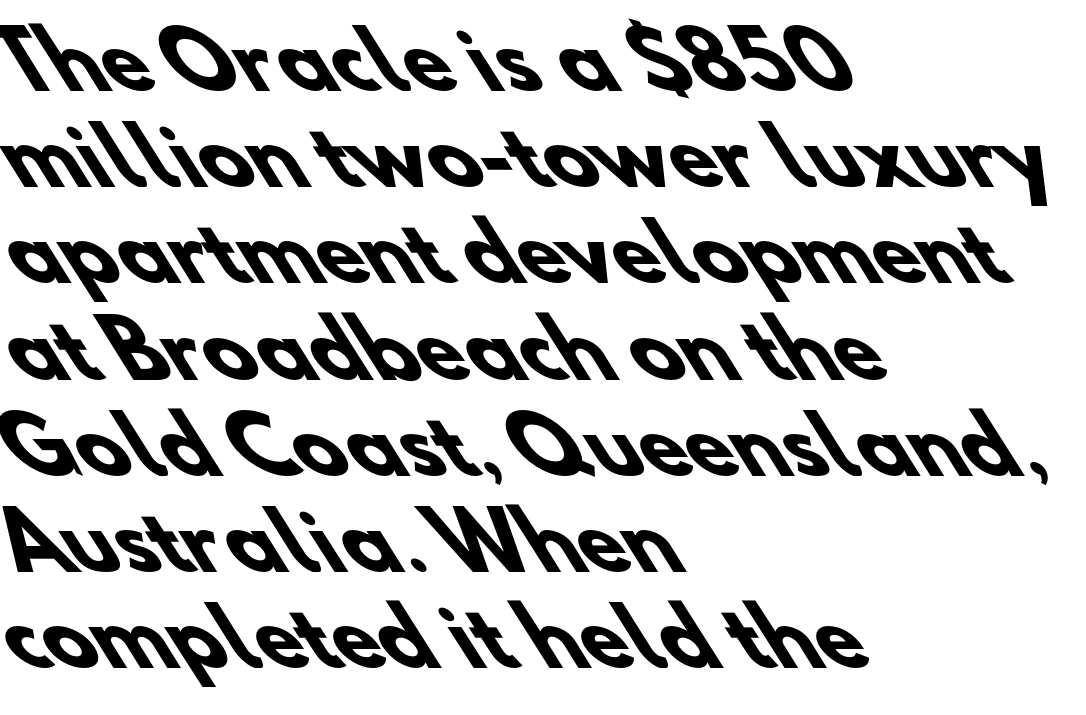
Type without underlining. This sample uses plain, unmodified letter spacing. The leading is moderate, giving the passage an even texture. Note the varied advance widths — an 'i' is clearly narrower than an 'm'.
